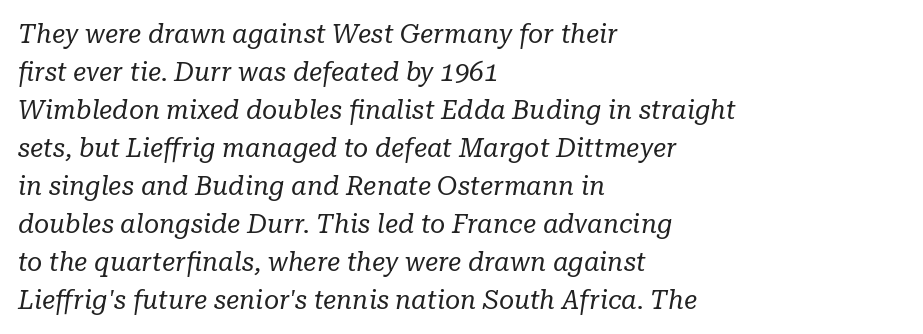
The weight tops out at a normal text grade. The rag falls on the right side of this text block. No extra tracking has been applied to these lines. Line spacing here is normal. Slant detected: the letters are inclined. Descender tails drop into unmarked territory.
